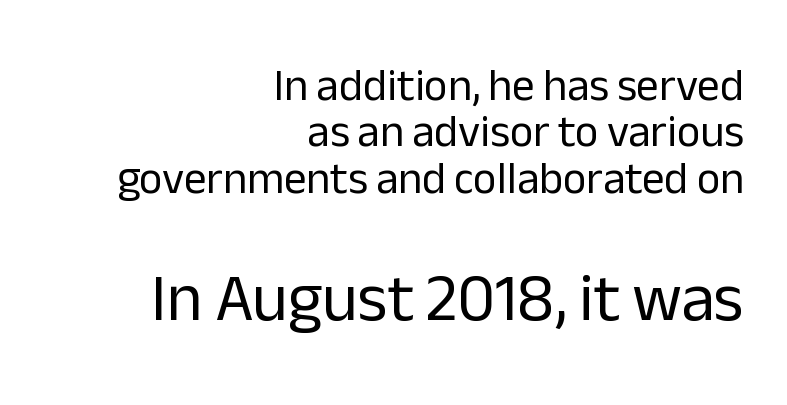
The image shows 67 px regular-weight sans-serif type, upright; set right-aligned, tight line spacing (1.03x), normal letter spacing, not underlined; the second (bottom) block is 1.49x larger; low stroke contrast and a medium x-height.
